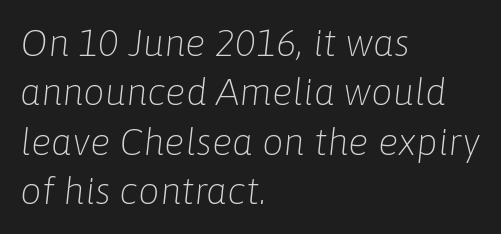
Q: Is the text bold? A: No.
Q: Is the text italic (slanted)? A: Yes, it leans right by about 6 degrees.
Q: Is the text underlined? A: No.
Q: How is the paragraph aligned? A: Left-aligned.
Q: Is the spacing between letters normal or unusually wide? A: Normal.
Q: Is the spacing between lines tight, normal or loose? A: Normal.
Q: Width (condensed, normal, or wide)? A: Normal.
Q: Stroke contrast? A: Low.
Q: x-height? A: Medium.
Q: Monospaced? A: No.
